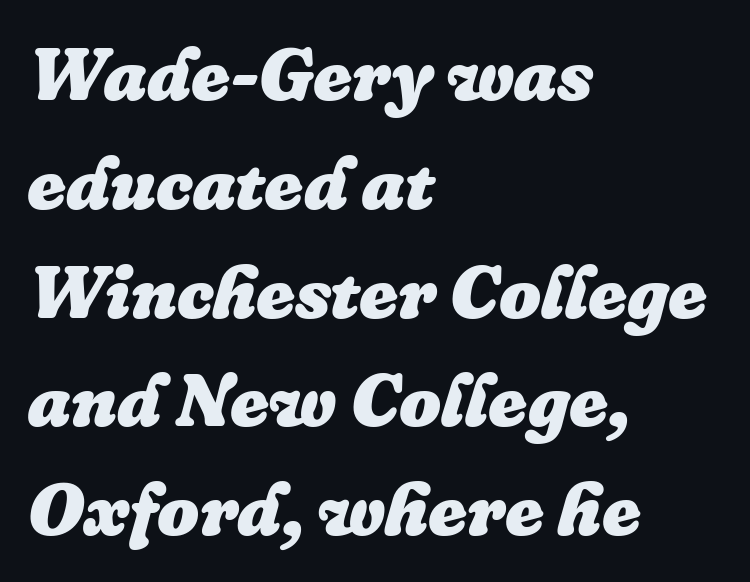
The image shows 74 px heavy type, italic (leaning right); set left-aligned, normal line spacing (1.47x), normal letter spacing, not underlined; low stroke contrast and a medium x-height.
